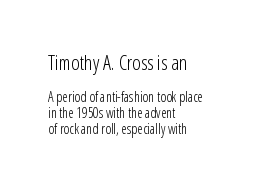
Line beginnings align vertically; line endings do not. The area under the type is left untouched. Notice how the stems are strictly vertical — no italics here. The passage shown stacks its lines with hardly any gap. Think standard paragraph weight, or any step lighter than that. The passage shown begins with its larger block and ends with its smaller one.
